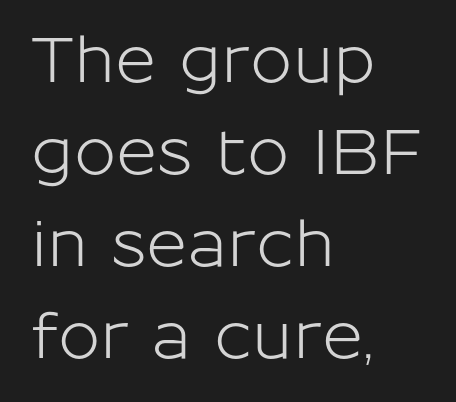
{"serif": "no", "italic": "no", "width": "normal", "stroke_contrast": "low", "x_height": "medium", "monospaced": "no", "underline": "no", "align": "left", "line_spacing": "normal", "line_spacing_ratio": 1.46, "letter_spacing": "normal", "letter_spacing_em": 0.0, "glyph_px": 63}
